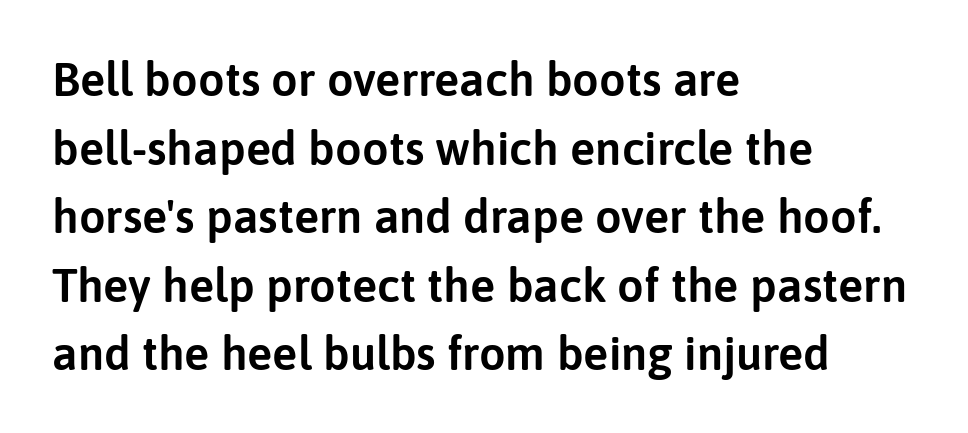
Q: Is the text italic (slanted)? A: No, it is upright.
Q: Is the typeface a serif or a sans-serif typeface? A: Sans-serif.
Q: Is the text underlined? A: No.
Q: How is the paragraph aligned? A: Left-aligned.
Q: Is the spacing between letters normal or unusually wide? A: Normal.
Q: Is the spacing between lines tight, normal or loose? A: Normal.
Q: Width (condensed, normal, or wide)? A: Normal.
Q: Stroke contrast? A: Low.
Q: x-height? A: Medium.
Q: Monospaced? A: No.
